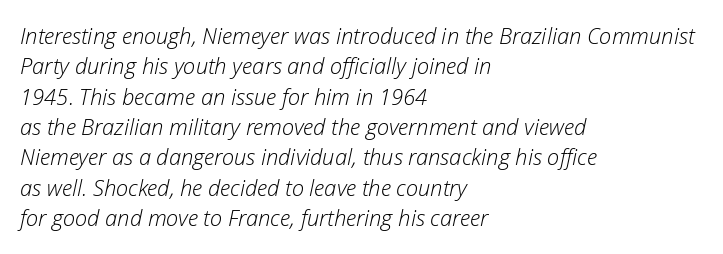
Look at the tracking — it's just the regular setting, nothing added. This reads as an unemphasized weight, regular at the heaviest. This rendering uses left alignment, leaving the right contour irregular. Posture: slanted. Any mark beneath the type? The region is blank. Horizontal bands of white between lines are of average thickness.
